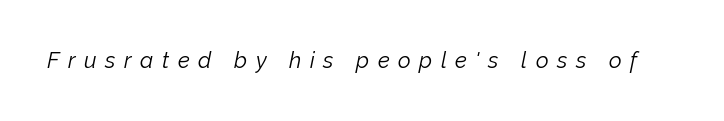
The image shows 22 px text type, italic (leaning right); set unusually wide letter spacing (+0.39 em), not underlined.
